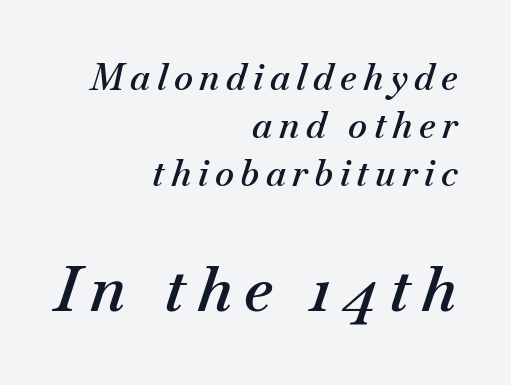
The image shows 63 px semibold type, italic (leaning right); set right-aligned, normal line spacing (1.33x), not underlined; the second (bottom) block is 1.75x larger; medium stroke contrast and a small x-height.
